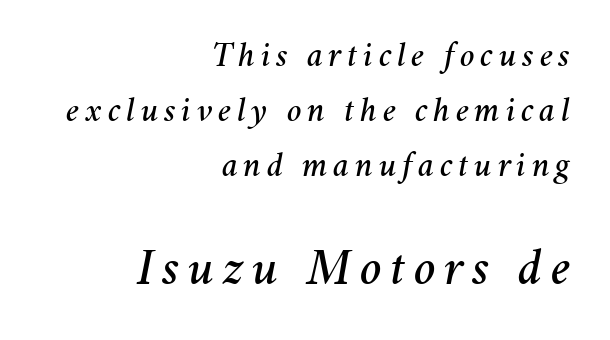
You get the small type first, then a jump to larger type. Here the designer chose a conventional face with non-uniform glyph widths. Has an underline been added? It has not. The letters are slanted; this is an italic face. How would I describe the line gaps? Plain and ordinary.
